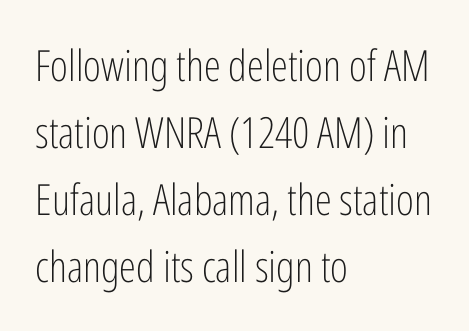
The image shows 43 px light, condensed sans-serif type, upright; set left-aligned, normal line spacing (1.56x), normal letter spacing, not underlined; low stroke contrast and a medium x-height.
